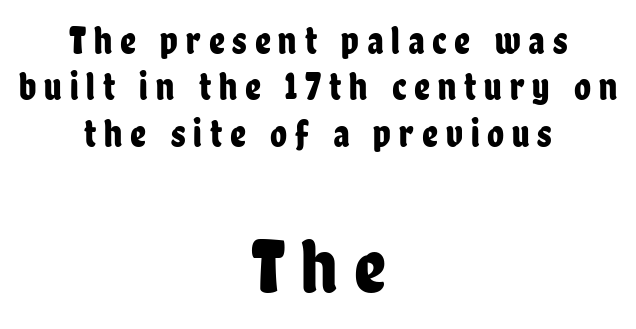
Underline: absent. To sum up the face: it is a sans, with no serifs. This rendering uses center alignment, leaving both contours irregular but symmetric. Tracking here is generous; glyphs stand well apart from one another.
